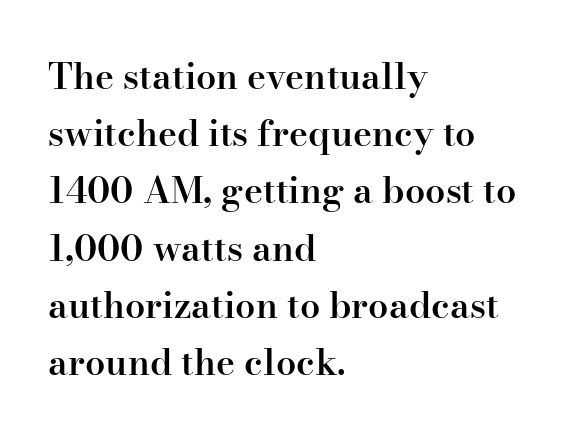
Q: Is the text bold? A: Semi-bold.
Q: Is the text italic (slanted)? A: No, it is upright.
Q: Is the typeface a serif or a sans-serif typeface? A: Serif.
Q: Is the text underlined? A: No.
Q: How is the paragraph aligned? A: Left-aligned.
Q: Is the spacing between letters normal or unusually wide? A: Normal.
Q: Is the spacing between lines tight, normal or loose? A: Normal.
Q: Width (condensed, normal, or wide)? A: Normal.
Q: Stroke contrast? A: High.
Q: x-height? A: Small.
Q: Monospaced? A: No.
